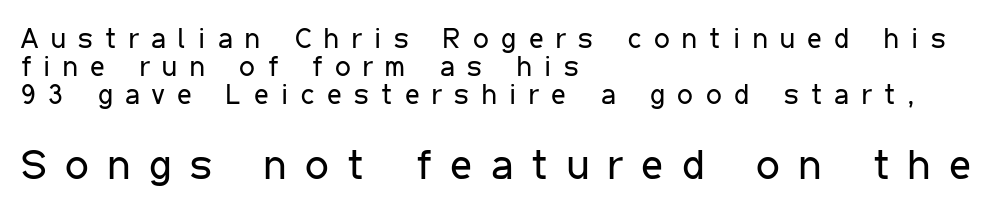
The image shows 42 px regular-weight, condensed sans-serif type, upright; set left-aligned, tight line spacing (1.0x), unusually wide letter spacing (+0.45 em), not underlined; the second (bottom) block is 1.5x larger; low stroke contrast and a medium x-height.
